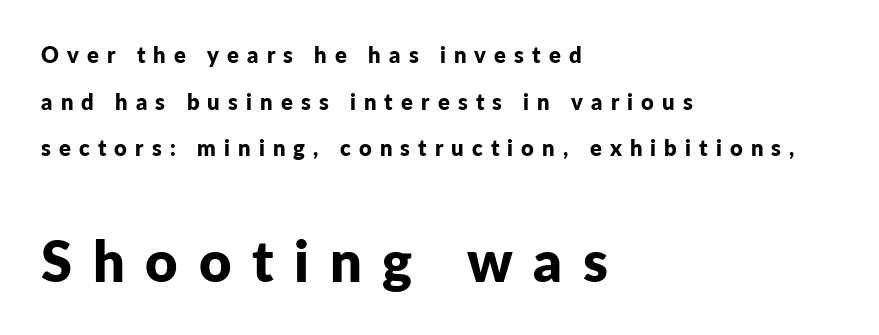
The image shows 56 px bold sans-serif type, upright; set left-aligned, loose line spacing (2.12x), unusually wide letter spacing (+0.37 em), not underlined; the second (bottom) block is 2.55x larger; low stroke contrast and a medium x-height.
